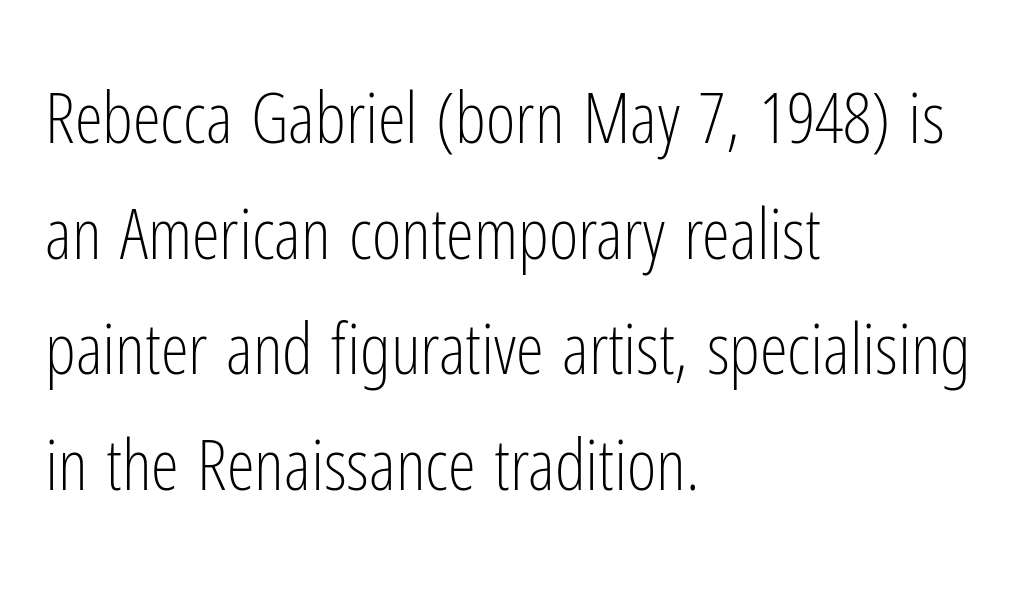
{"serif": "no", "italic": "no", "bold": "no", "weight": "light", "width": "condensed", "stroke_contrast": "low", "x_height": "medium", "monospaced": "no", "underline": "no", "align": "left", "line_spacing": "normal", "line_spacing_ratio": 1.63, "letter_spacing": "normal", "letter_spacing_em": 0.0, "glyph_px": 71}
